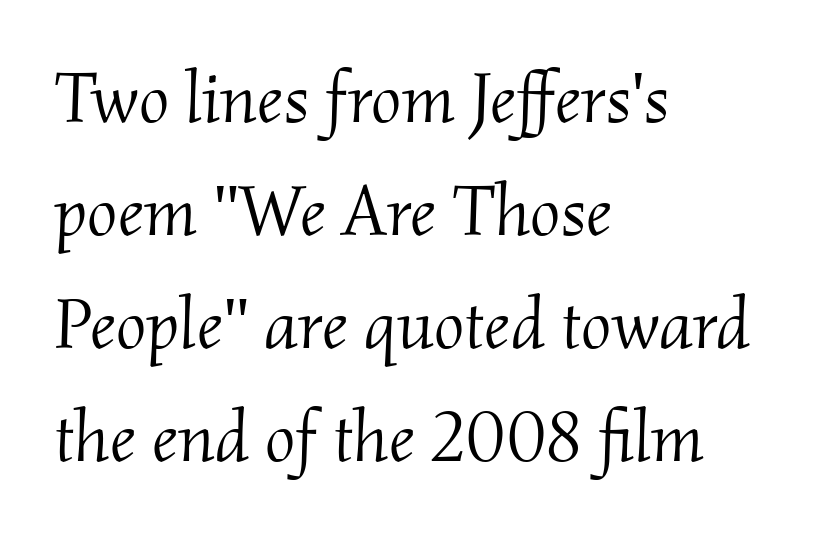
Q: Is the text bold? A: No.
Q: Is the text italic (slanted)? A: Yes, it leans right by about 2 degrees.
Q: Is the typeface a serif or a sans-serif typeface? A: Serif.
Q: Is the text underlined? A: No.
Q: How is the paragraph aligned? A: Left-aligned.
Q: Is the spacing between letters normal or unusually wide? A: Normal.
Q: Is the spacing between lines tight, normal or loose? A: Normal.
Q: Width (condensed, normal, or wide)? A: Normal.
Q: Stroke contrast? A: Medium.
Q: x-height? A: Small.
Q: Monospaced? A: No.
